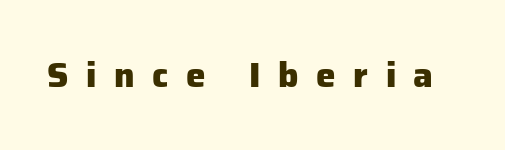
The image shows 35 px heavy sans-serif type, upright; set unusually wide letter spacing (+0.5 em), not underlined; low stroke contrast and a medium x-height.
